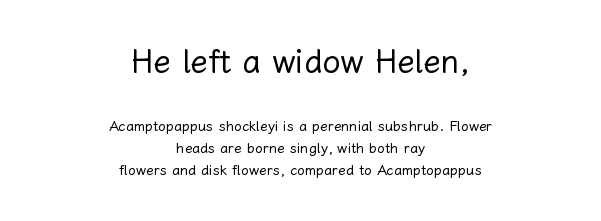
The image shows 32 px regular-weight type, upright; set centered, normal line spacing (1.57x), normal letter spacing, not underlined; the first (top) block is 2.29x larger; low stroke contrast and a medium x-height.
